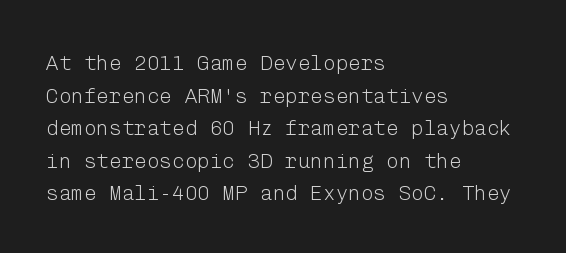
The image shows 21 px text type, upright; set left-aligned, normal line spacing (1.55x), normal letter spacing, not underlined.
